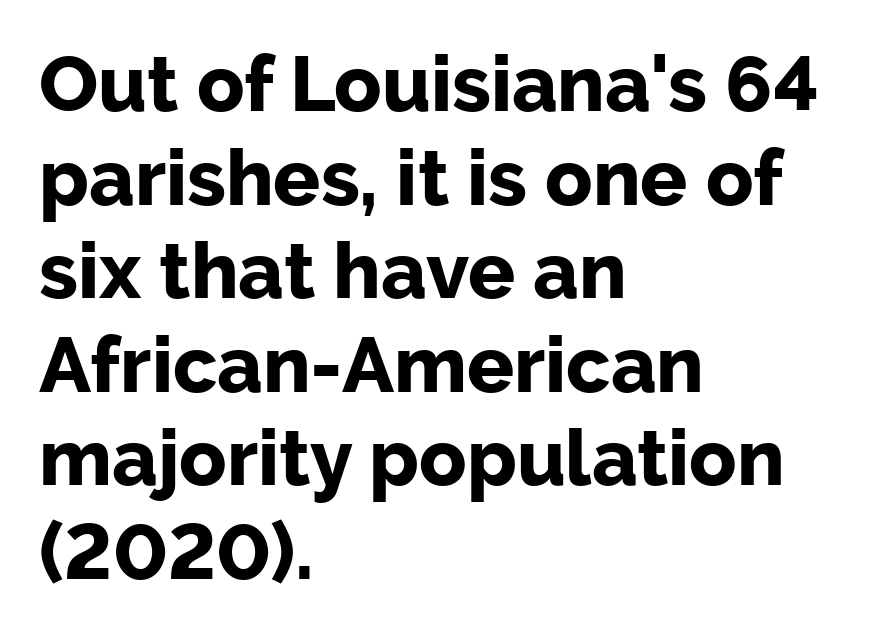
You could not count columns in this text — the font is proportionally spaced. The lines in this sample share a left origin and differ only in where they stop. Words float on clear page, feet unadorned. Does the weight exceed regular? Yes, all the way to bold.
